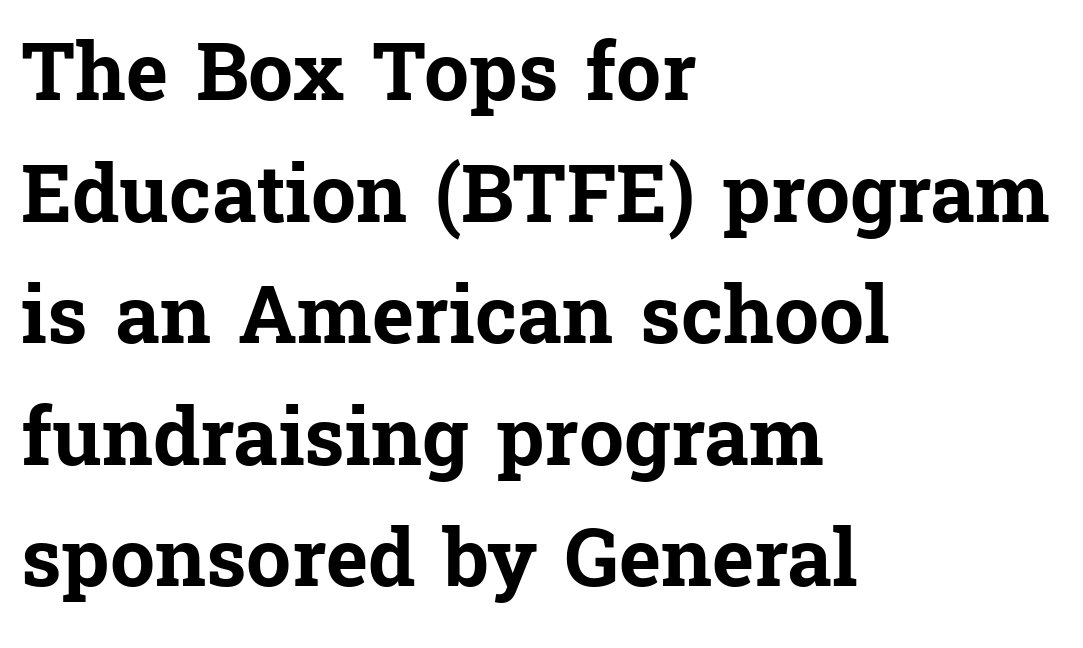
Q: Is the text bold? A: Yes.
Q: Is the text italic (slanted)? A: No, it is upright.
Q: Is the typeface a serif or a sans-serif typeface? A: Serif.
Q: Is the text underlined? A: No.
Q: How is the paragraph aligned? A: Left-aligned.
Q: Is the spacing between letters normal or unusually wide? A: Normal.
Q: Is the spacing between lines tight, normal or loose? A: Normal.
Q: Width (condensed, normal, or wide)? A: Normal.
Q: Stroke contrast? A: Low.
Q: x-height? A: Medium.
Q: Monospaced? A: No.
